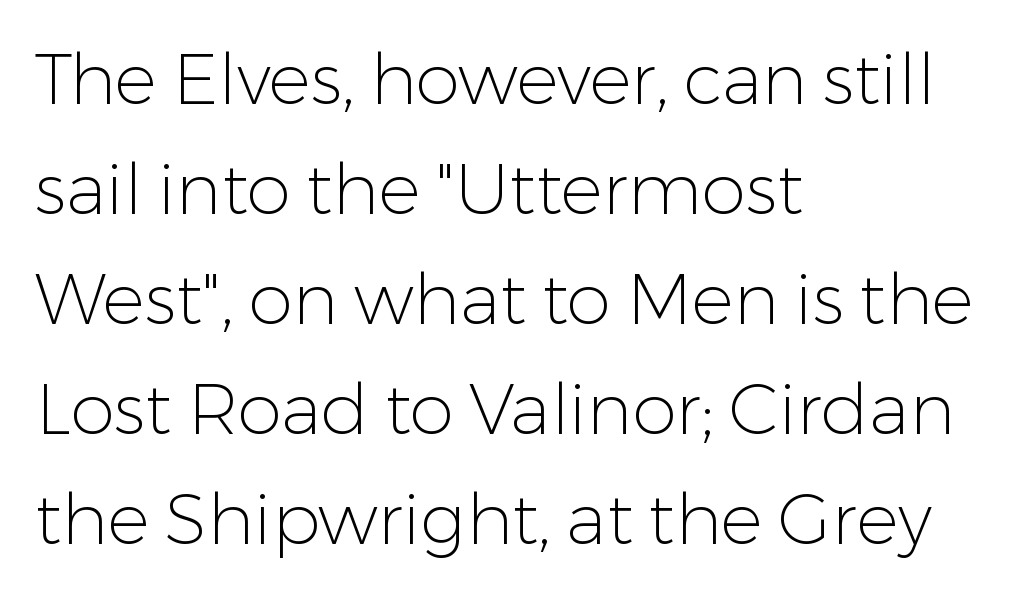
Q: Is the text bold? A: No.
Q: Is the text italic (slanted)? A: No, it is upright.
Q: Is the typeface a serif or a sans-serif typeface? A: Sans-serif.
Q: Is the text underlined? A: No.
Q: How is the paragraph aligned? A: Left-aligned.
Q: Is the spacing between letters normal or unusually wide? A: Normal.
Q: Is the spacing between lines tight, normal or loose? A: Normal.
Q: Width (condensed, normal, or wide)? A: Normal.
Q: Stroke contrast? A: Low.
Q: x-height? A: Medium.
Q: Monospaced? A: No.
